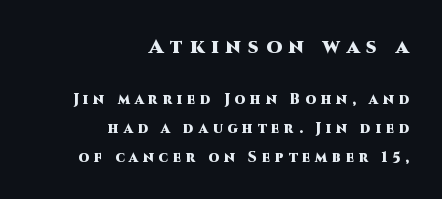
{"italic": "no", "bold": "yes", "underline": "no", "align": "right", "line_spacing": "loose", "line_spacing_ratio": 2.07, "letter_spacing": "wide", "letter_spacing_em": 0.35, "larger_block": "first", "size_ratio": 1.43, "glyph_px": 20}
